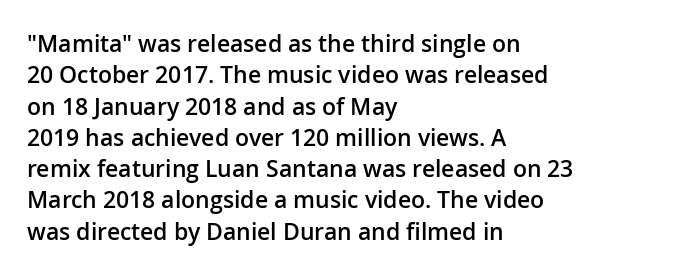
The image shows 23 px text type, upright; set left-aligned, normal line spacing (1.36x), normal letter spacing, not underlined.
